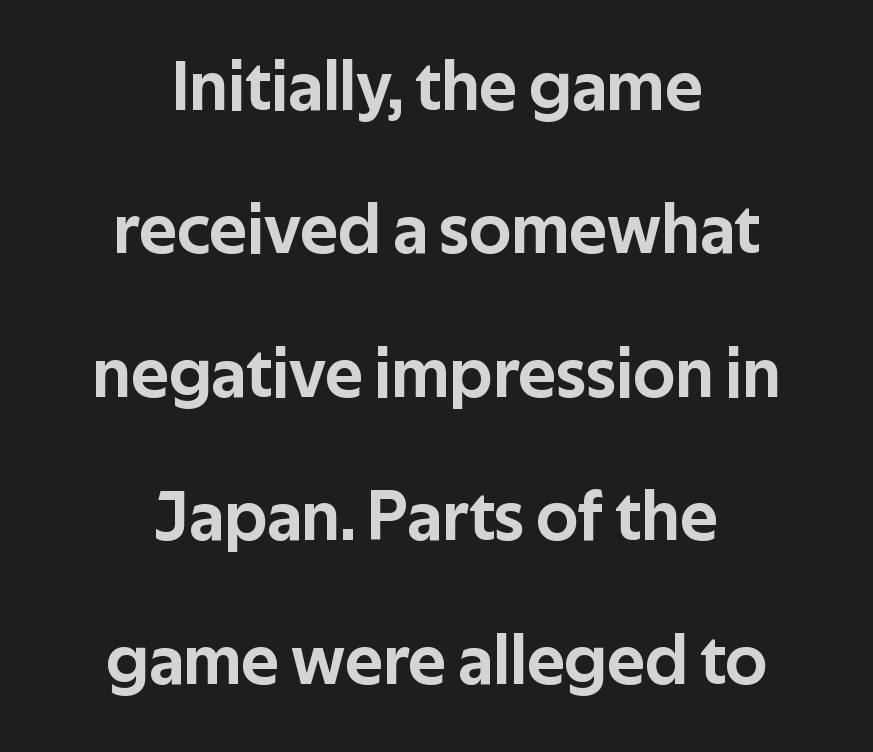
The image shows 71 px sans-serif type, upright; set centered, loose line spacing (2.02x), normal letter spacing, not underlined; low stroke contrast and a medium x-height.
